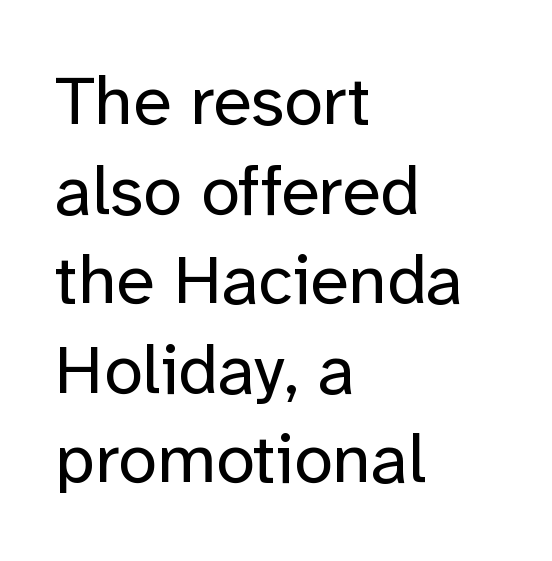
Q: Is the text bold? A: No.
Q: Is the text italic (slanted)? A: No, it is upright.
Q: Is the typeface a serif or a sans-serif typeface? A: Sans-serif.
Q: Is the text underlined? A: No.
Q: How is the paragraph aligned? A: Left-aligned.
Q: Is the spacing between letters normal or unusually wide? A: Normal.
Q: Is the spacing between lines tight, normal or loose? A: Normal.
Q: Width (condensed, normal, or wide)? A: Normal.
Q: Stroke contrast? A: Low.
Q: x-height? A: Medium.
Q: Monospaced? A: No.
